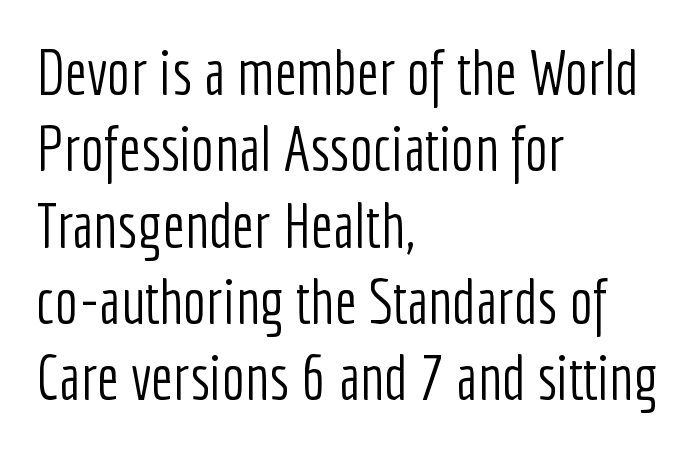
The letterforms sit shoulder to shoulder at normal distance. A roman cut, with each character standing at attention. The rendering uses natural spacing where letterforms have individual widths. Beneath every word, the page is bare. Counters stay open thanks to moderate or lighter strokes.
